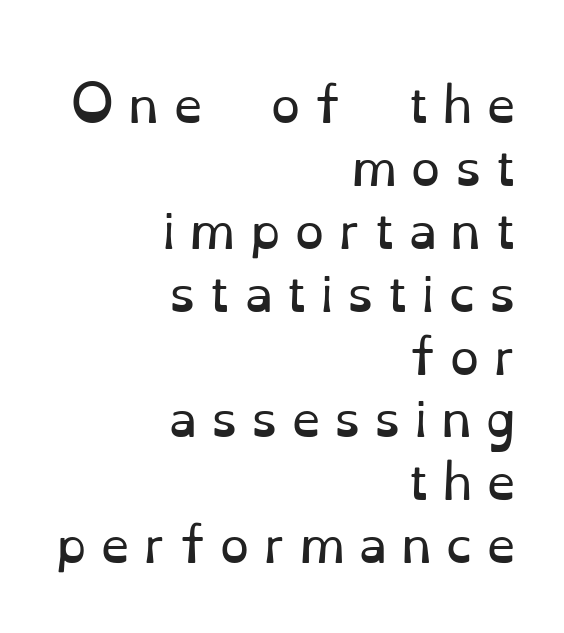
The passage is arranged like a letterhead date or caption credit — flush right. Honestly, there is no underline to notice here at all. This sample uses an upright cut, with every glyph sitting square on the baseline. Ink coverage per letter is moderate at most.
